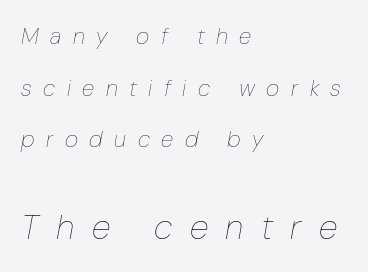
The image shows 35 px thin, condensed type, italic (leaning right); set left-aligned, loose line spacing (2.25x), unusually wide letter spacing (+0.5 em), not underlined; the second (bottom) block is 1.52x larger; low stroke contrast and a medium x-height.
